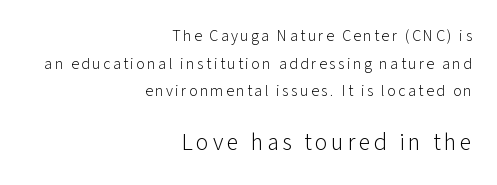
The image shows 24 px text type, upright; set right-aligned, line spacing 1.73x, not underlined; the second (bottom) block is 1.5x larger.
